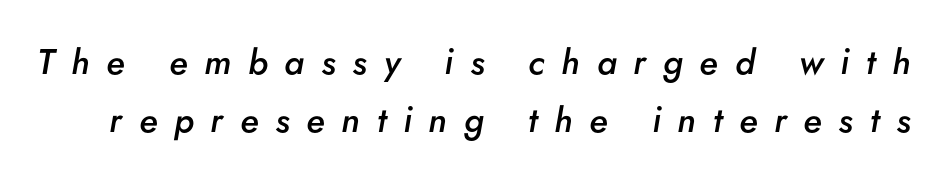
Q: Is the text bold? A: Semi-bold.
Q: Is the text italic (slanted)? A: Yes, it leans right by about 5 degrees.
Q: Is the text underlined? A: No.
Q: Is the spacing between letters normal or unusually wide? A: Unusually wide.
Q: Is the spacing between lines tight, normal or loose? A: Normal.
Q: Width (condensed, normal, or wide)? A: Normal.
Q: Stroke contrast? A: Low.
Q: x-height? A: Small.
Q: Monospaced? A: No.
